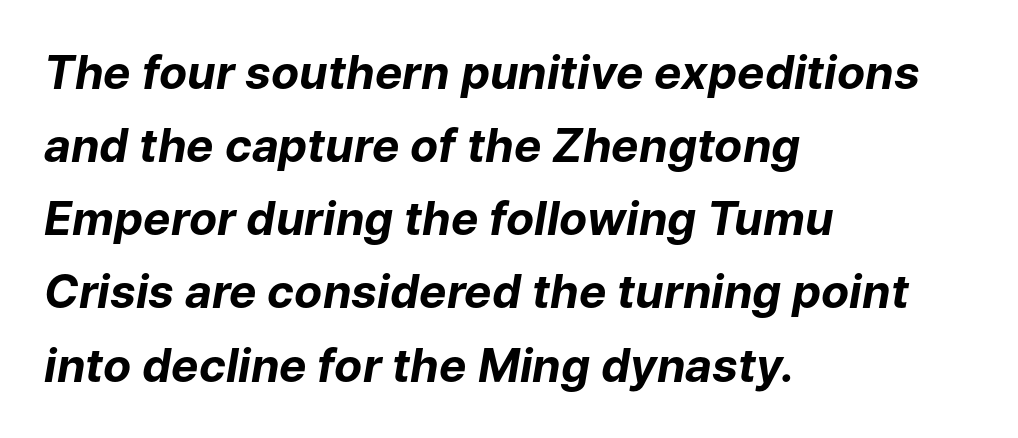
Q: Is the text bold? A: Yes.
Q: Is the text italic (slanted)? A: Yes, it leans right by about 9 degrees.
Q: Is the text underlined? A: No.
Q: How is the paragraph aligned? A: Left-aligned.
Q: Is the spacing between letters normal or unusually wide? A: Normal.
Q: Is the spacing between lines tight, normal or loose? A: Normal.
Q: Width (condensed, normal, or wide)? A: Normal.
Q: Stroke contrast? A: Low.
Q: x-height? A: Medium.
Q: Monospaced? A: No.
